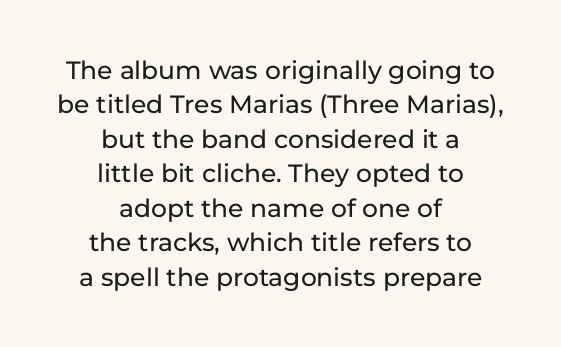
Q: Is the text italic (slanted)? A: No, it is upright.
Q: Is the text underlined? A: No.
Q: How is the paragraph aligned? A: Centered.
Q: Is the spacing between letters normal or unusually wide? A: Normal.
Q: Is the spacing between lines tight, normal or loose? A: Normal.
